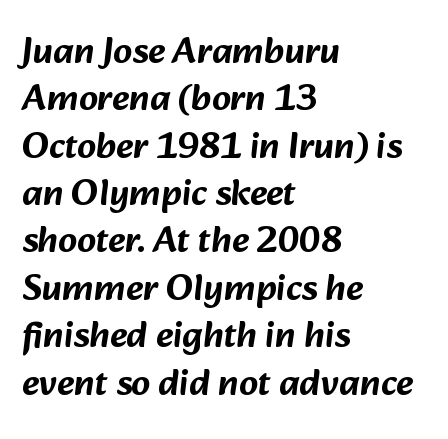
{"serif": "no", "width": "normal", "stroke_contrast": "low", "x_height": "medium", "monospaced": "no", "underline": "no", "align": "left", "line_spacing": "normal", "line_spacing_ratio": 1.28, "letter_spacing": "normal", "letter_spacing_em": 0.0, "glyph_px": 37}
